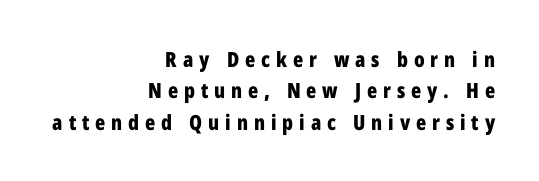
Q: Is the text bold? A: Yes.
Q: Is the text italic (slanted)? A: No, it is upright.
Q: Is the text underlined? A: No.
Q: How is the paragraph aligned? A: Right-aligned.
Q: Is the spacing between letters normal or unusually wide? A: Unusually wide.
Q: Is the spacing between lines tight, normal or loose? A: Normal.
